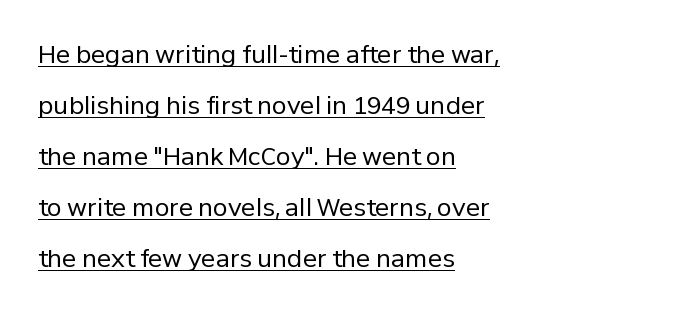
{"italic": "no", "bold": "no", "underline": "yes", "align": "left", "line_spacing": "loose", "line_spacing_ratio": 2.13, "letter_spacing": "normal", "letter_spacing_em": 0.0, "glyph_px": 24}
